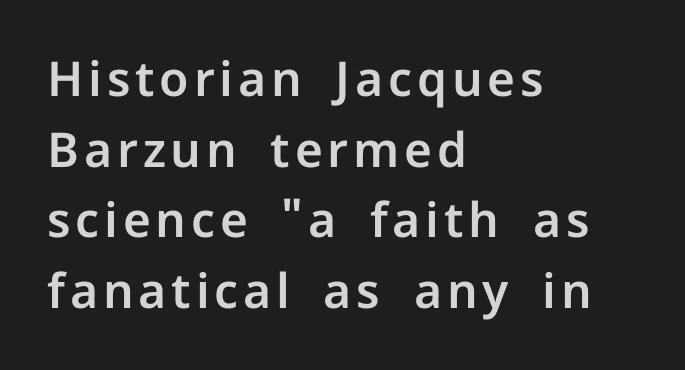
The image shows 48 px sans-serif type, upright; set left-aligned, normal line spacing (1.47x), not underlined; low stroke contrast and a medium x-height.
